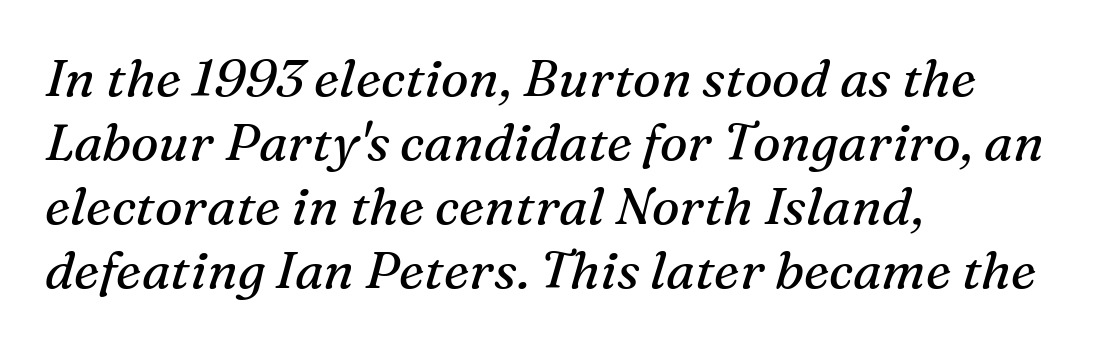
Q: Is the text bold? A: No.
Q: Is the text italic (slanted)? A: Yes, it leans right by about 16 degrees.
Q: Is the typeface a serif or a sans-serif typeface? A: Serif.
Q: Is the text underlined? A: No.
Q: How is the paragraph aligned? A: Left-aligned.
Q: Is the spacing between letters normal or unusually wide? A: Normal.
Q: Width (condensed, normal, or wide)? A: Normal.
Q: Stroke contrast? A: Medium.
Q: x-height? A: Medium.
Q: Monospaced? A: No.
